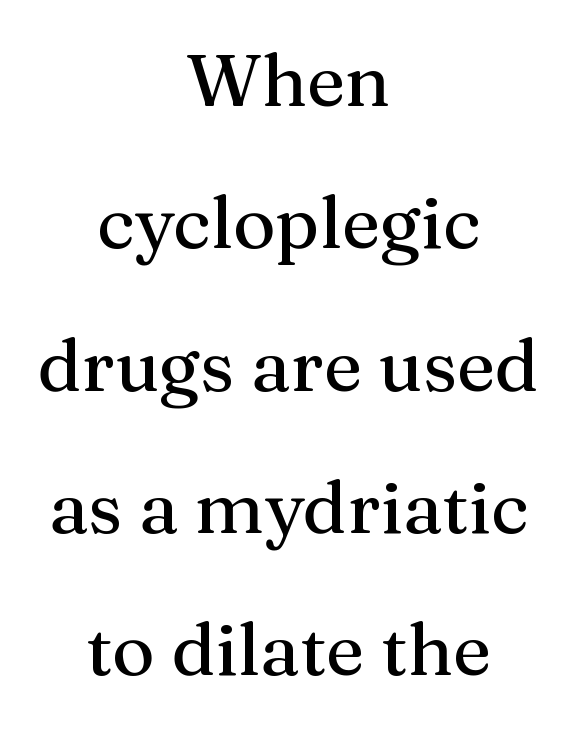
The image shows 73 px serif type, upright; set centered, loose line spacing (1.95x), normal letter spacing, not underlined; medium stroke contrast and a medium x-height.
